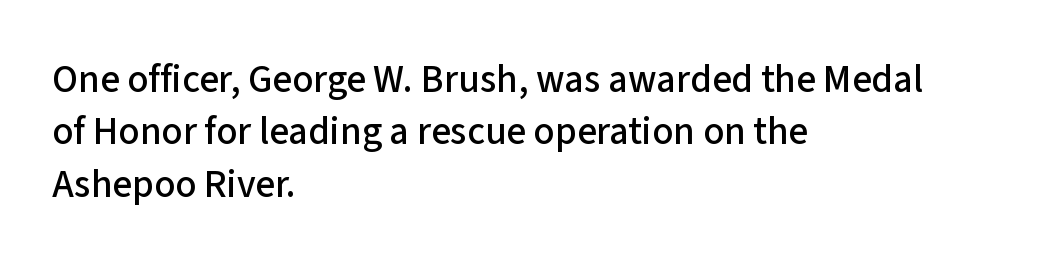
The image shows 39 px sans-serif type, upright; set left-aligned, normal line spacing (1.34x), normal letter spacing, not underlined; low stroke contrast and a medium x-height.
